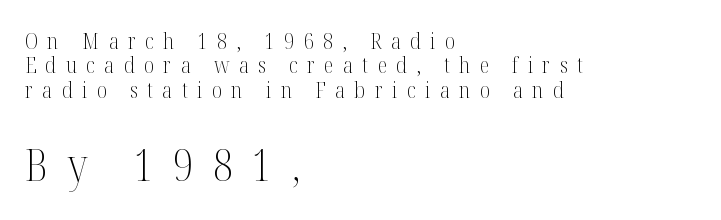
Is the letter spacing exaggerated? Yes — the characters are pushed far apart. This rendering uses left alignment, leaving the right contour irregular. This block would grow much taller if given ordinary leading; it's compressed now. Nobody drew a line under any word here. You could not count columns in this text — the font is proportionally spaced.
